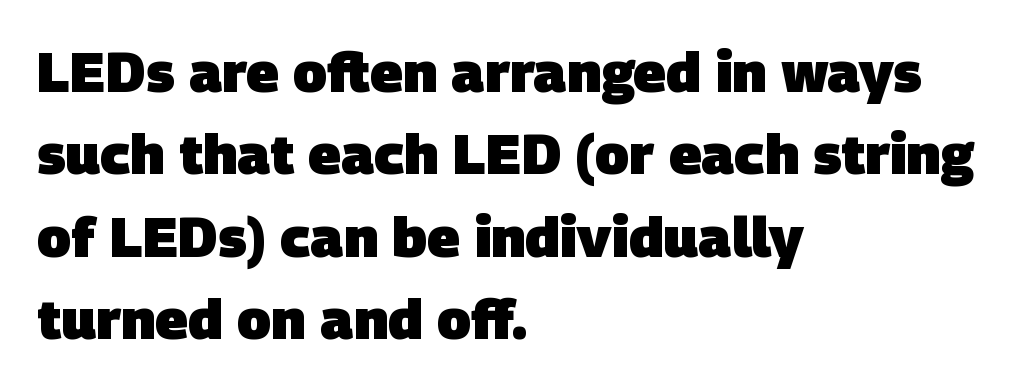
{"serif": "no", "bold": "yes", "weight": "heavy", "width": "normal", "stroke_contrast": "low", "x_height": "large", "monospaced": "no", "underline": "no", "align": "left", "line_spacing": "normal", "line_spacing_ratio": 1.47, "letter_spacing": "normal", "letter_spacing_em": 0.0, "glyph_px": 56}
